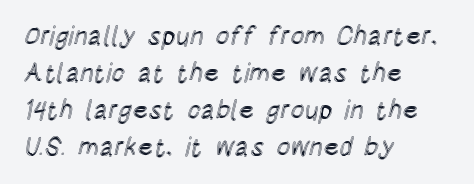
Inter-character spacing is left at the font's built-in metrics. Bare-footed words on every line. Line spacing here is normal. Every row of glyphs begins at an identical x-position on the left.
